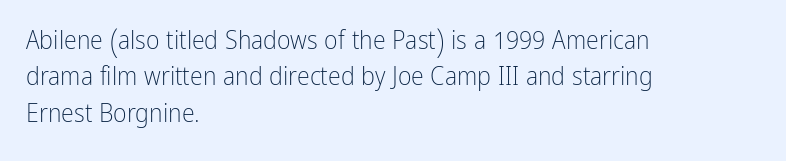
{"italic": "no", "bold": "no", "underline": "no", "align": "left", "line_spacing": "normal", "line_spacing_ratio": 1.4, "letter_spacing": "normal", "letter_spacing_em": 0.0, "glyph_px": 26}
